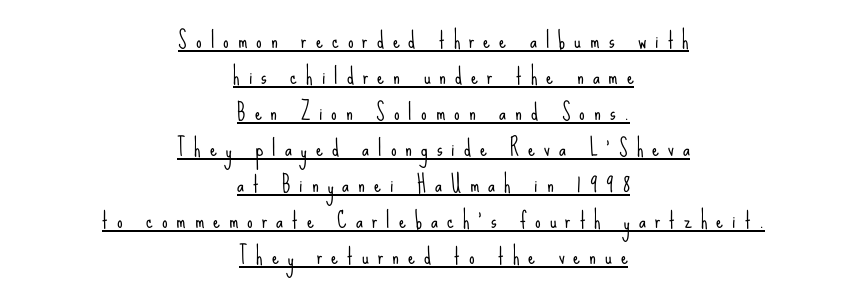
The typeface has the unassuming heft of standard copy or less. Short and long lines alike share a common midpoint. A roman cut, with each character standing at attention. Look at the tracking — it's clearly loosened, letters drifting apart. Descenders here cross a horizontal rule under the line.
